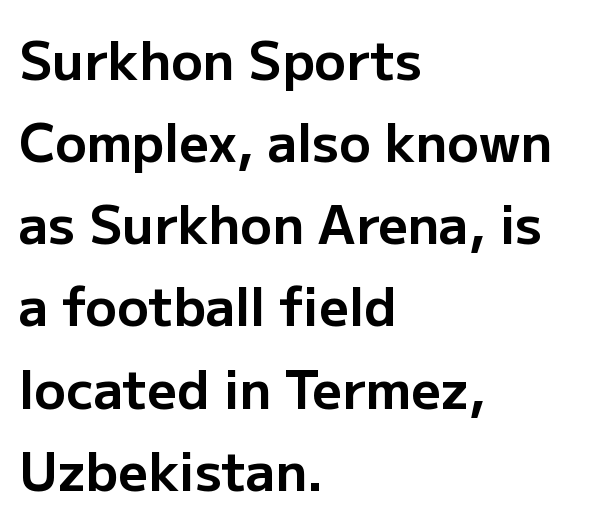
The image shows 52 px bold sans-serif type, upright; set left-aligned, normal line spacing (1.58x), normal letter spacing, not underlined; low stroke contrast and a medium x-height.
